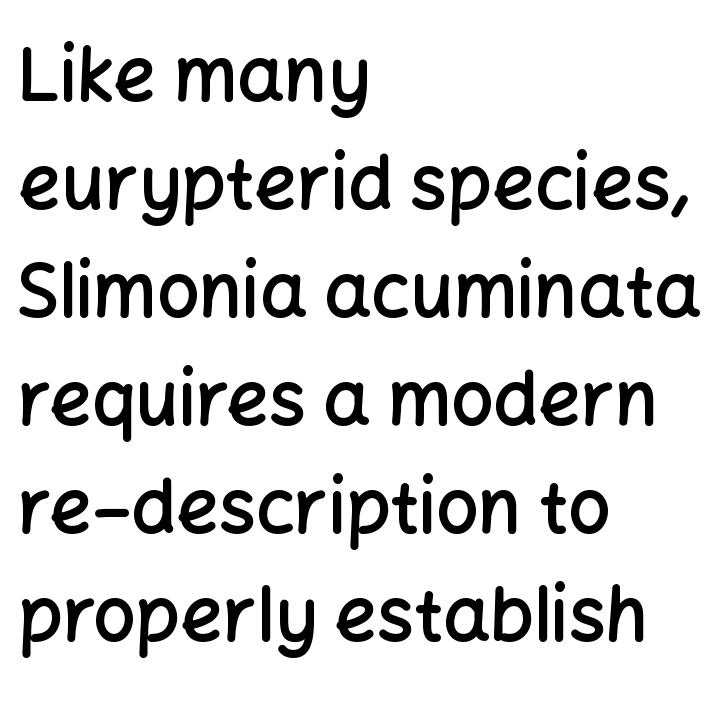
{"serif": "no", "italic": "no", "bold": "semi", "weight": "semibold", "width": "normal", "stroke_contrast": "low", "x_height": "medium", "monospaced": "no", "underline": "no", "align": "left", "line_spacing": "normal", "line_spacing_ratio": 1.46, "letter_spacing": "normal", "letter_spacing_em": 0.0, "glyph_px": 74}
